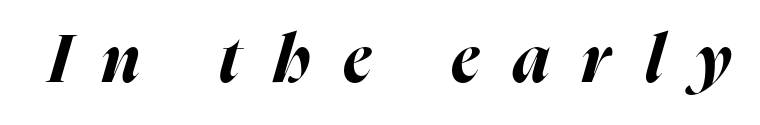
{"italic": "yes", "lean": "right", "slant_degrees": 16, "bold": "yes", "weight": "bold", "width": "normal", "stroke_contrast": "high", "x_height": "medium", "monospaced": "no", "underline": "no", "letter_spacing": "wide", "letter_spacing_em": 0.5, "glyph_px": 66}
